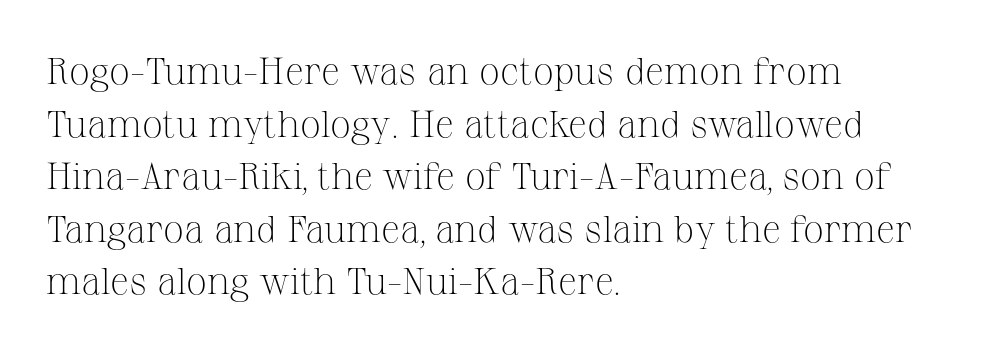
{"serif": "yes", "italic": "no", "bold": "no", "weight": "light", "width": "normal", "stroke_contrast": "medium", "x_height": "medium", "monospaced": "no", "underline": "no", "align": "left", "line_spacing": "normal", "line_spacing_ratio": 1.42, "letter_spacing": "normal", "letter_spacing_em": 0.0, "glyph_px": 37}
